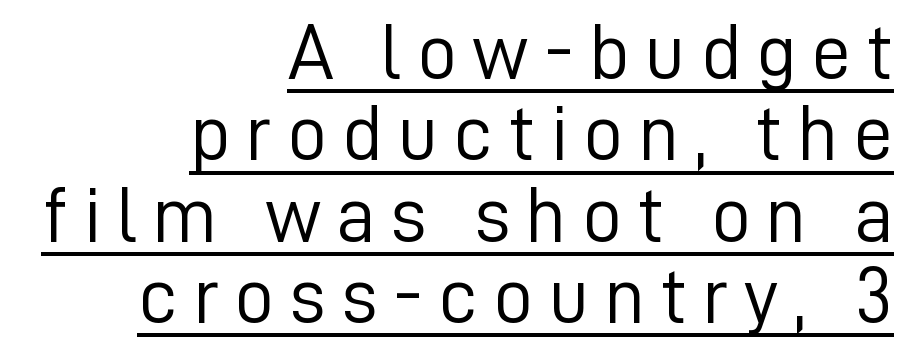
{"serif": "no", "italic": "no", "bold": "no", "weight": "light", "width": "normal", "stroke_contrast": "low", "x_height": "medium", "monospaced": "no", "underline": "yes", "align": "right", "line_spacing": "tight", "line_spacing_ratio": 1.03, "glyph_px": 79}
